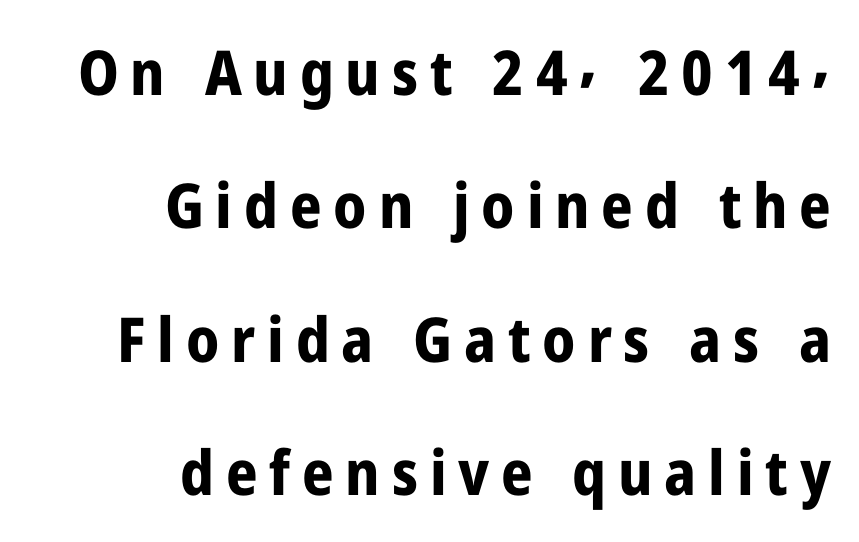
Q: Is the text bold? A: Yes.
Q: Is the text italic (slanted)? A: No, it is upright.
Q: Is the typeface a serif or a sans-serif typeface? A: Sans-serif.
Q: Is the text underlined? A: No.
Q: How is the paragraph aligned? A: Right-aligned.
Q: Is the spacing between lines tight, normal or loose? A: Loose.
Q: Width (condensed, normal, or wide)? A: Condensed.
Q: Stroke contrast? A: Low.
Q: x-height? A: Medium.
Q: Monospaced? A: No.
